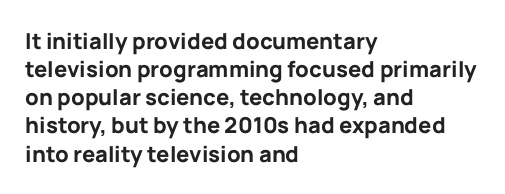
{"italic": "no", "bold": "yes", "underline": "no", "align": "left", "line_spacing": "normal", "line_spacing_ratio": 1.28, "letter_spacing": "normal", "letter_spacing_em": 0.0, "glyph_px": 22}
